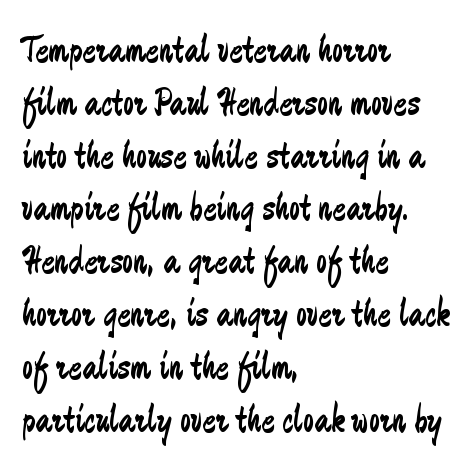
Q: Is the text bold? A: No.
Q: Is the text italic (slanted)? A: Yes.
Q: Is the typeface a serif or a sans-serif typeface? A: Sans-serif.
Q: Is the text underlined? A: No.
Q: How is the paragraph aligned? A: Left-aligned.
Q: Is the spacing between letters normal or unusually wide? A: Normal.
Q: Is the spacing between lines tight, normal or loose? A: Normal.
Q: Width (condensed, normal, or wide)? A: Condensed.
Q: Stroke contrast? A: Low.
Q: x-height? A: Small.
Q: Monospaced? A: No.
